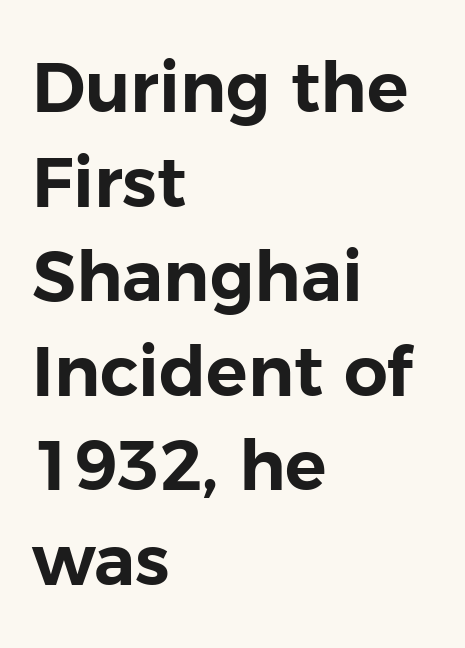
{"serif": "no", "italic": "no", "width": "normal", "stroke_contrast": "low", "x_height": "medium", "monospaced": "no", "underline": "no", "align": "left", "line_spacing": "normal", "line_spacing_ratio": 1.37, "letter_spacing": "normal", "letter_spacing_em": 0.0, "glyph_px": 69}
